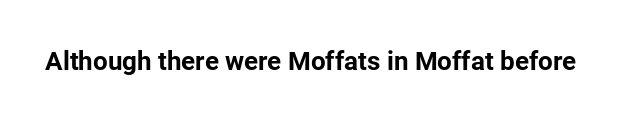
Only glyphs here, with clear space below each row. Rendered with straight, roman letterforms. The glyphs have the mass of a bold cut. Observe the ordinary spacing: letters are neighbours, not strangers.
